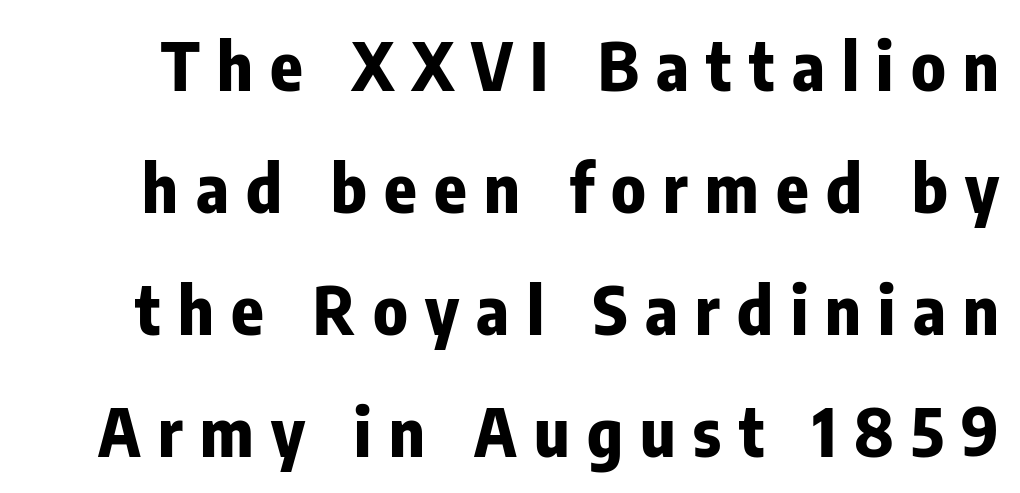
The image shows 67 px bold, condensed sans-serif type, upright; set line spacing 1.82x, unusually wide letter spacing (+0.26 em), not underlined; low stroke contrast and a medium x-height.
